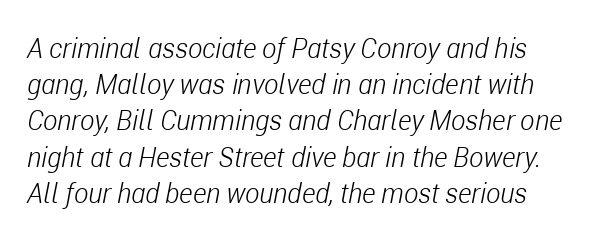
Rule under the text: the space is simply empty. Italic? Definitely — the glyphs are oblique. A light-to-regular cut is what we see here. Summary of vertical rhythm: regular, with standard interline spacing.
